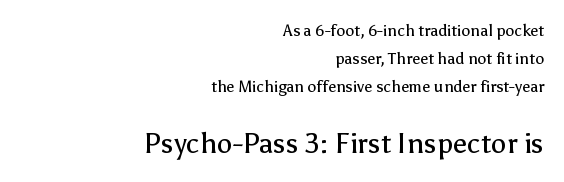
The image shows 28 px regular-weight sans-serif type, upright; set right-aligned, line spacing 1.75x, normal letter spacing, not underlined; the second (bottom) block is 1.75x larger; low stroke contrast and a medium x-height.
